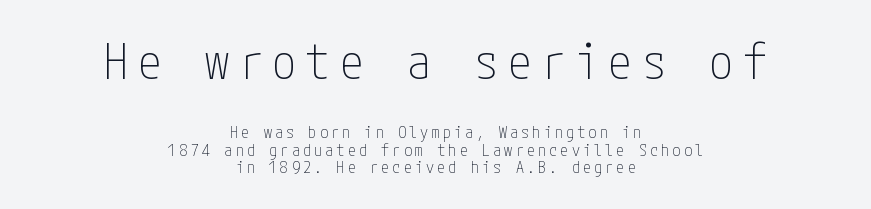
{"serif": "no", "italic": "no", "bold": "no", "weight": "thin", "width": "condensed", "stroke_contrast": "low", "x_height": "medium", "underline": "no", "align": "center", "line_spacing": "tight", "line_spacing_ratio": 1.1, "letter_spacing": "wide", "letter_spacing_em": 0.2, "larger_block": "first", "size_ratio": 3.0, "glyph_px": 48}
